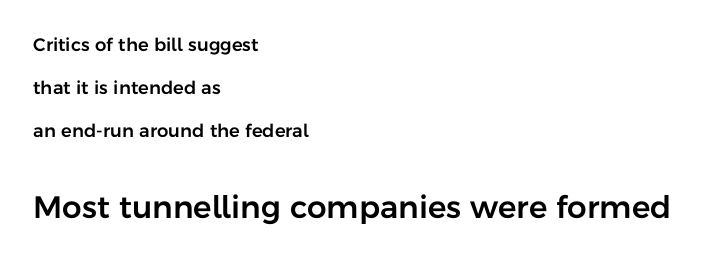
The image shows 31 px sans-serif type, upright; set left-aligned, loose line spacing (2.39x), normal letter spacing, not underlined; the second (bottom) block is 1.72x larger; low stroke contrast and a medium x-height.
